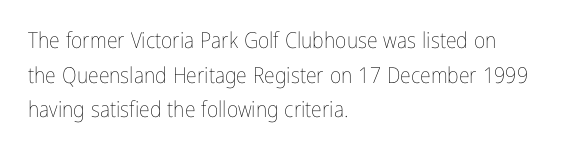
Which margin do the lines hug? The left one — the right edge is uneven. This is roman type, the default non-slanted kind. Summary of vertical rhythm: regular, with standard interline spacing. These glyphs show unthickened strokes, regular width or finer. The rendering keeps characters at their native spacing. The gap between lines stays unmarked.
